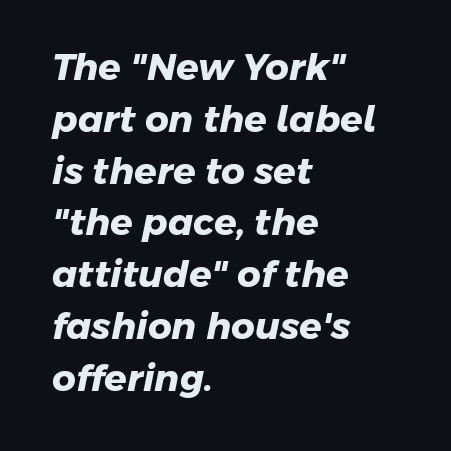
{"serif": "no", "bold": "yes", "weight": "heavy", "width": "normal", "stroke_contrast": "low", "x_height": "medium", "monospaced": "no", "underline": "no", "align": "left", "line_spacing": "normal", "line_spacing_ratio": 1.4, "letter_spacing": "normal", "letter_spacing_em": 0.0, "glyph_px": 37}
